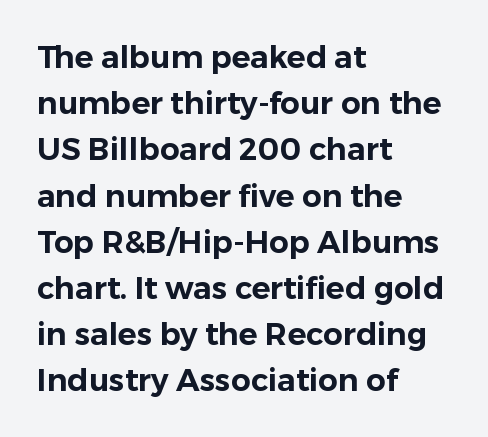
The image shows 31 px sans-serif type, upright; set left-aligned, normal line spacing (1.49x), normal letter spacing, not underlined; low stroke contrast and a medium x-height.
